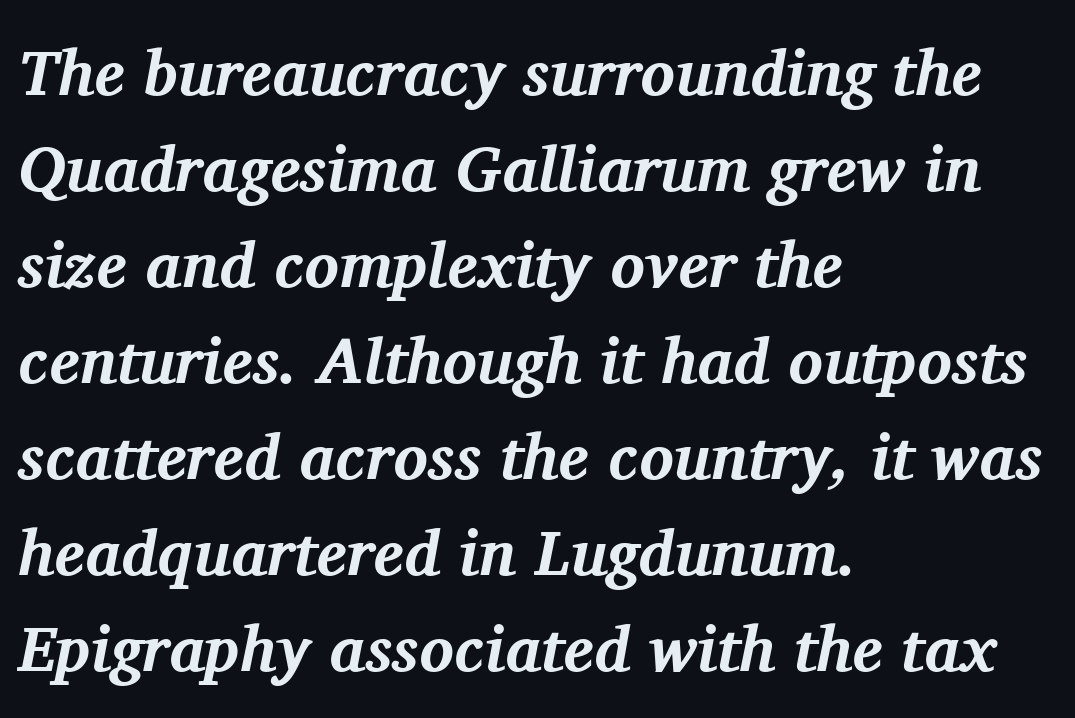
You could not count columns in this text — the font is proportionally spaced. The gaps between neighbouring characters are ordinary and unremarkable. The leading is moderate, giving the passage an even texture. The words here are not underlined. Typesetter's note: full bold, strokes at maximum text heaviness.
